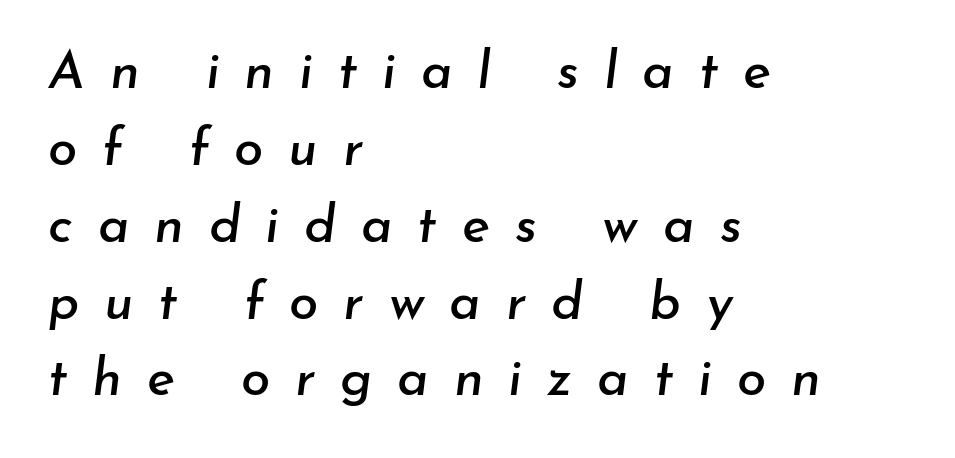
Q: Is the text italic (slanted)? A: Yes, it leans right by about 7 degrees.
Q: Is the text underlined? A: No.
Q: How is the paragraph aligned? A: Left-aligned.
Q: Is the spacing between letters normal or unusually wide? A: Unusually wide.
Q: Is the spacing between lines tight, normal or loose? A: Normal.
Q: Width (condensed, normal, or wide)? A: Normal.
Q: Stroke contrast? A: Low.
Q: x-height? A: Small.
Q: Monospaced? A: No.
